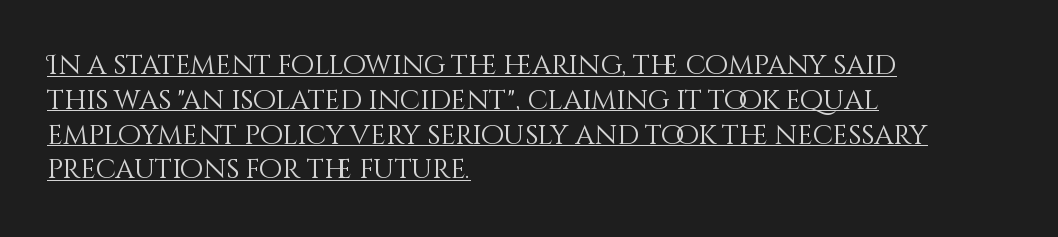
The image shows 27 px text type, upright; set left-aligned, normal line spacing (1.29x), normal letter spacing, underlined.
